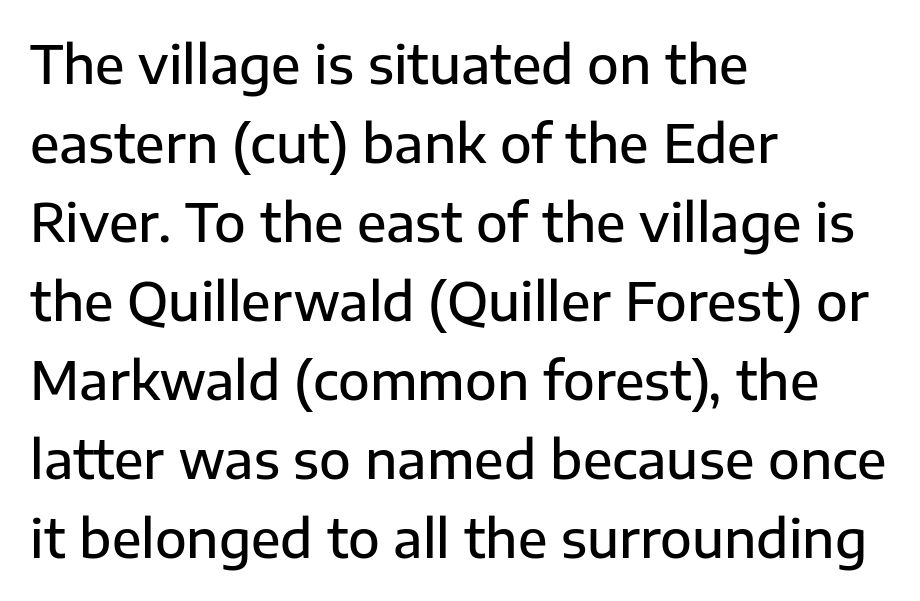
It's the straight-up-and-down kind of type. Type style note: lacks serifs. The text block is weighted toward the left margin, trailing off unevenly rightward. Has an underline been added? It has not. Is this a fixed-width face? No — the glyphs have proportional, varying widths. This rendering leaves character spacing at its baseline value.
